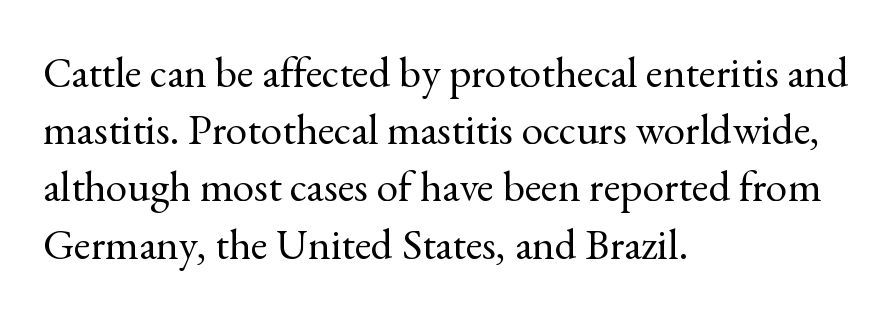
{"serif": "yes", "italic": "no", "bold": "no", "weight": "regular", "width": "normal", "x_height": "small", "monospaced": "no", "underline": "no", "align": "left", "line_spacing": "normal", "line_spacing_ratio": 1.33, "letter_spacing": "normal", "letter_spacing_em": 0.0, "glyph_px": 43}
